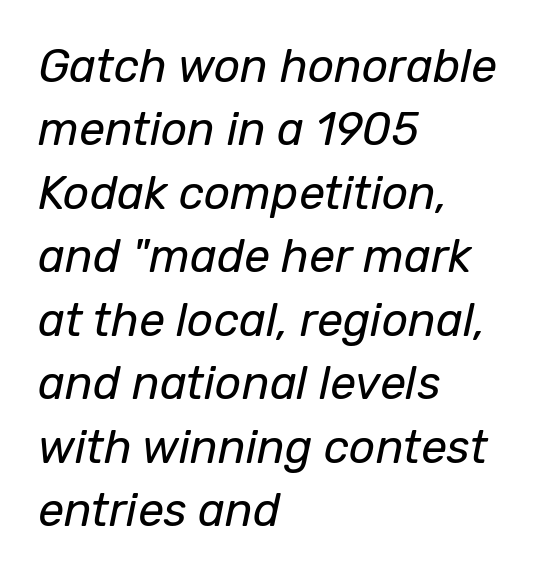
Summary of weight: not heavy and not bold. Casual observation: everything's shoved over to the left. This rendering features lettering with no underline. Note the varied advance widths — an 'i' is clearly narrower than an 'm'. Does the lettering tilt? It does — this is italic. In terms of leading, this rendering sits right in the middle.
